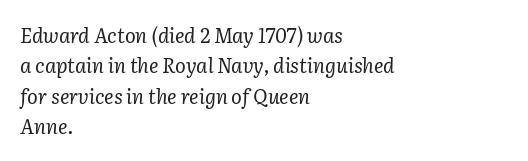
{"italic": "yes", "lean": "right", "slant_degrees": 2, "bold": "no", "underline": "no", "align": "left", "line_spacing": "normal", "line_spacing_ratio": 1.52, "letter_spacing": "normal", "letter_spacing_em": 0.0, "glyph_px": 20}
